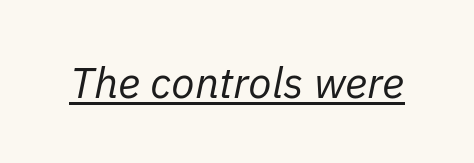
Would a proofreader flag this as italicized? Yes. Spacing between characters is what you'd get straight out of the box. Compared with undecorated copy, this sample adds a rule below the words. Is the stroke heavy? The answer is a plain regular-or-lighter. Spacing verdict: proportional, widths tailored to each character.
